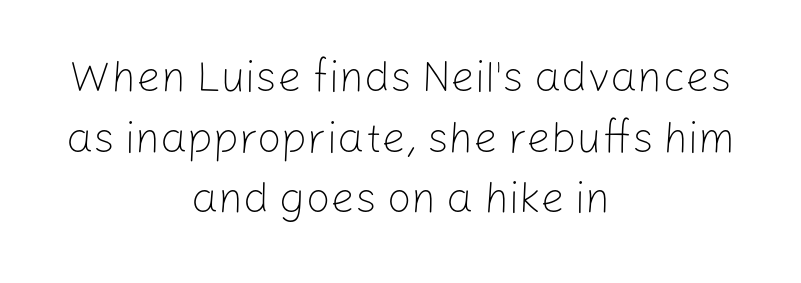
Horizontal bands of white between lines are of average thickness. The letters carry no serifs — their stems end cleanly without finishing strokes. The strokes carry an ordinary text weight at most. These lines are rendered in a variable-pitch font.
